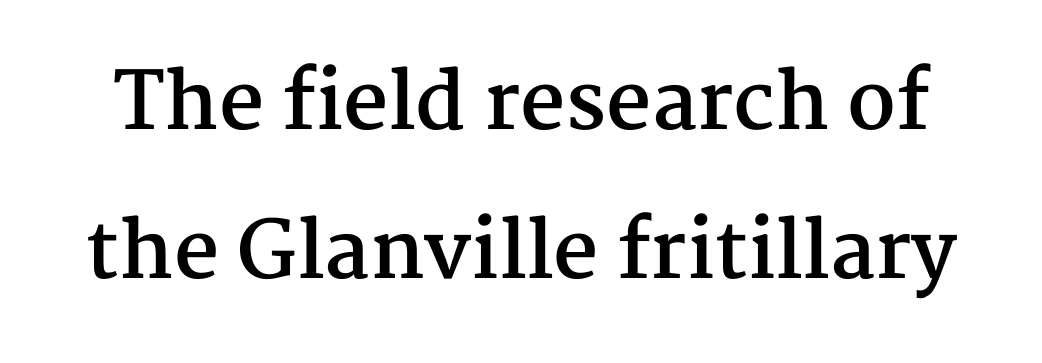
Proportional: the letters do not fall into vertical columns. Caption: standard tracking, unaltered. The gap between lines stays unmarked. Heft: maximum for text — a bold.
